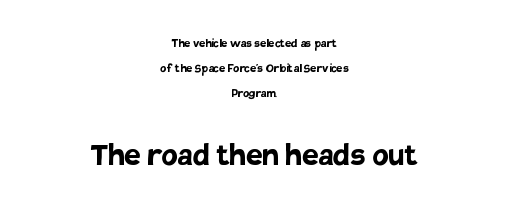
{"serif": "no", "italic": "no", "bold": "yes", "weight": "semibold", "width": "normal", "stroke_contrast": "low", "x_height": "large", "monospaced": "no", "underline": "no", "align": "center", "line_spacing_ratio": 1.79, "letter_spacing": "normal", "letter_spacing_em": 0.0, "larger_block": "second", "size_ratio": 2.64, "glyph_px": 37}
